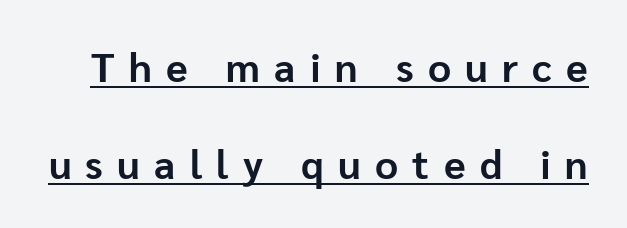
Q: Is the text bold? A: Yes.
Q: Is the text italic (slanted)? A: No, it is upright.
Q: Is the typeface a serif or a sans-serif typeface? A: Sans-serif.
Q: Is the text underlined? A: Yes.
Q: Is the spacing between letters normal or unusually wide? A: Unusually wide.
Q: Is the spacing between lines tight, normal or loose? A: Loose.
Q: Width (condensed, normal, or wide)? A: Normal.
Q: Stroke contrast? A: Low.
Q: x-height? A: Medium.
Q: Monospaced? A: No.
